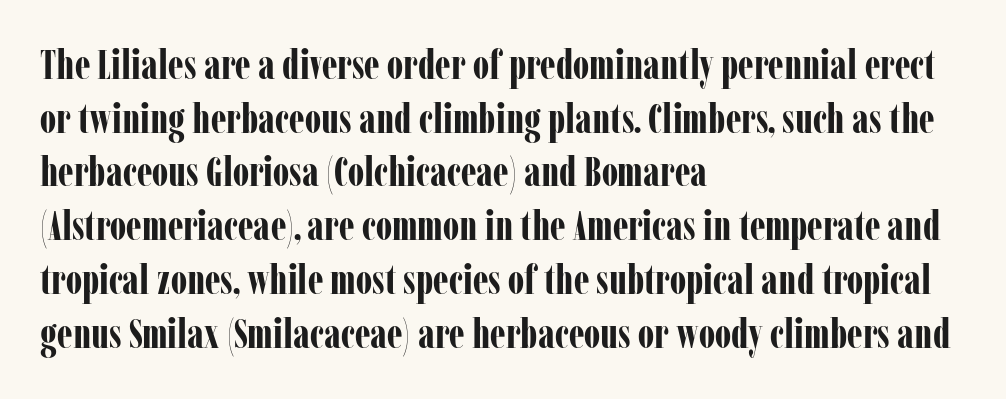
The image shows 41 px bold, condensed serif type, upright; set left-aligned, normal line spacing (1.31x), normal letter spacing, not underlined; low stroke contrast and a medium x-height.
